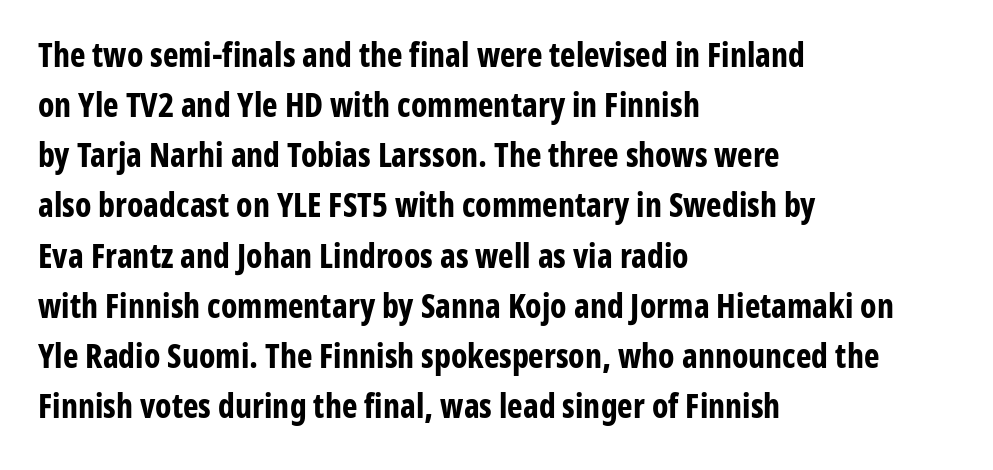
The image shows 33 px bold, condensed sans-serif type, upright; set left-aligned, normal line spacing (1.52x), normal letter spacing, not underlined; low stroke contrast and a medium x-height.
